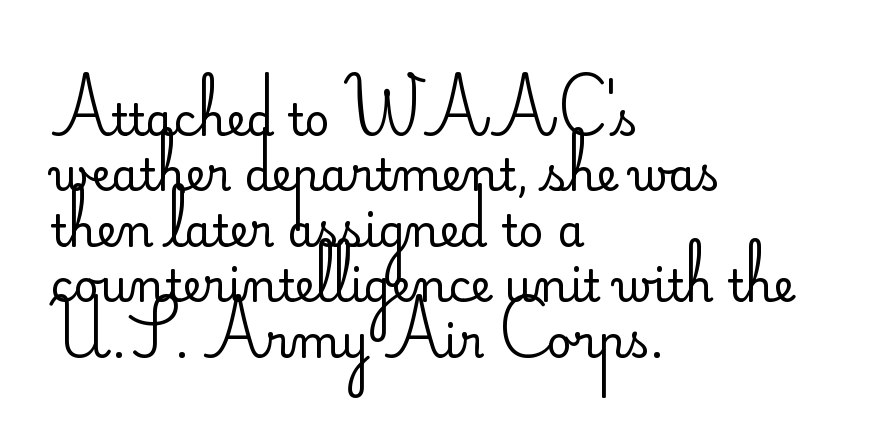
The image shows 44 px regular-weight sans-serif type, upright; set left-aligned, normal line spacing (1.26x), normal letter spacing, not underlined; low stroke contrast and a small x-height.
